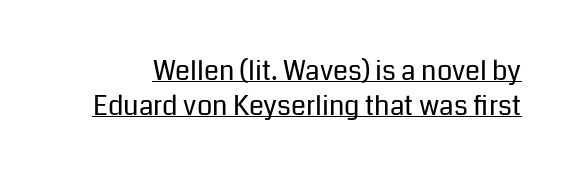
{"italic": "no", "bold": "no", "underline": "yes", "line_spacing": "normal", "line_spacing_ratio": 1.3, "letter_spacing": "normal", "letter_spacing_em": 0.0, "glyph_px": 27}
